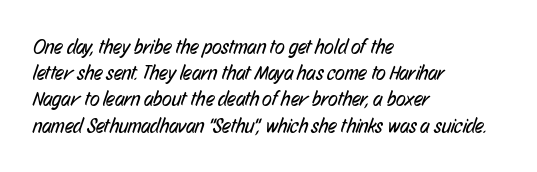
Quick note: interline space is typical. Unmarked baselines from the first word to the last. Stems here are at most as thick as an everyday book face. Observe the ordinary spacing: letters are neighbours, not strangers. This sample is left-justified, so line endings fall wherever the words run out.
